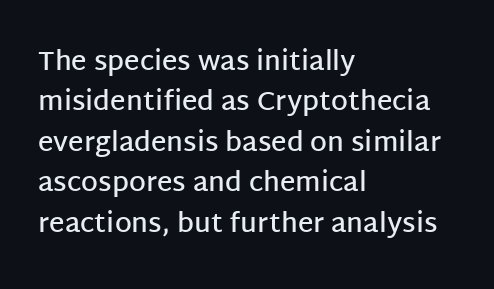
The image shows 27 px text type, upright; set left-aligned, normal line spacing (1.5x), normal letter spacing, not underlined.
